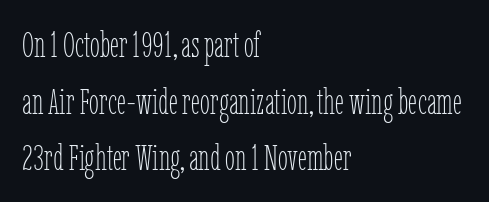
Q: Is the text bold? A: No.
Q: Is the text italic (slanted)? A: No, it is upright.
Q: Is the text underlined? A: No.
Q: How is the paragraph aligned? A: Left-aligned.
Q: Is the spacing between letters normal or unusually wide? A: Normal.
Q: Is the spacing between lines tight, normal or loose? A: Normal.
Q: Width (condensed, normal, or wide)? A: Condensed.
Q: Stroke contrast? A: Low.
Q: x-height? A: Medium.
Q: Monospaced? A: No.
